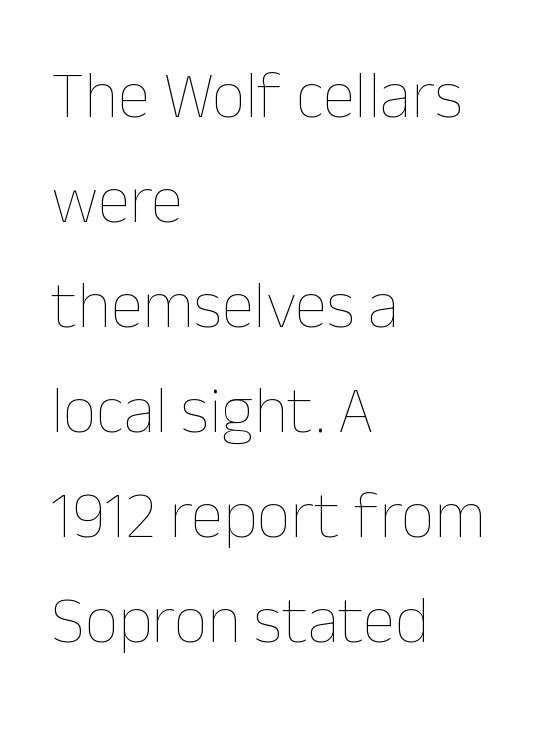
Q: Is the text bold? A: No.
Q: Is the text italic (slanted)? A: No, it is upright.
Q: Is the text underlined? A: No.
Q: How is the paragraph aligned? A: Left-aligned.
Q: Is the spacing between letters normal or unusually wide? A: Normal.
Q: Is the spacing between lines tight, normal or loose? A: Normal.
Q: Width (condensed, normal, or wide)? A: Normal.
Q: Stroke contrast? A: Low.
Q: x-height? A: Medium.
Q: Monospaced? A: No.
